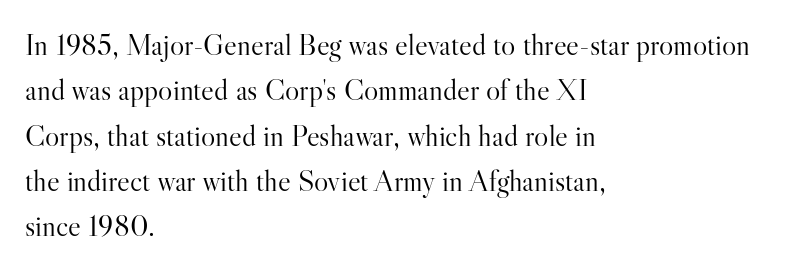
The image shows 30 px light serif type, upright; set left-aligned, normal line spacing (1.51x), normal letter spacing, not underlined; high stroke contrast and a small x-height.
